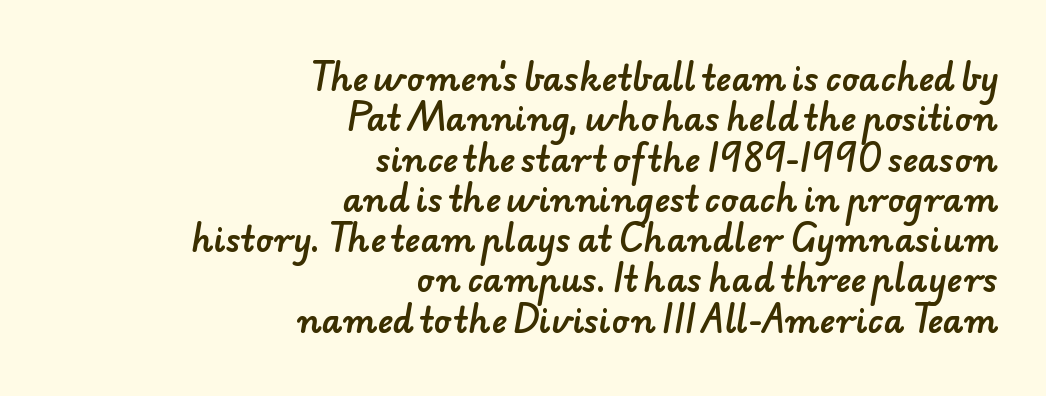
The image shows 33 px sans-serif type; set right-aligned, line spacing 1.22x, normal letter spacing, not underlined; low stroke contrast and a small x-height.
